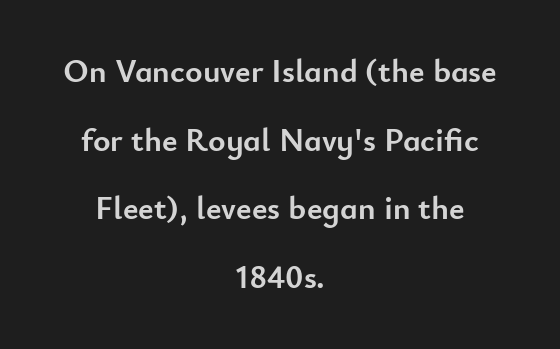
{"serif": "no", "italic": "no", "bold": "yes", "weight": "semibold", "width": "normal", "stroke_contrast": "low", "x_height": "small", "monospaced": "no", "underline": "no", "align": "center", "line_spacing": "loose", "line_spacing_ratio": 2.08, "letter_spacing": "normal", "letter_spacing_em": 0.0, "glyph_px": 33}
